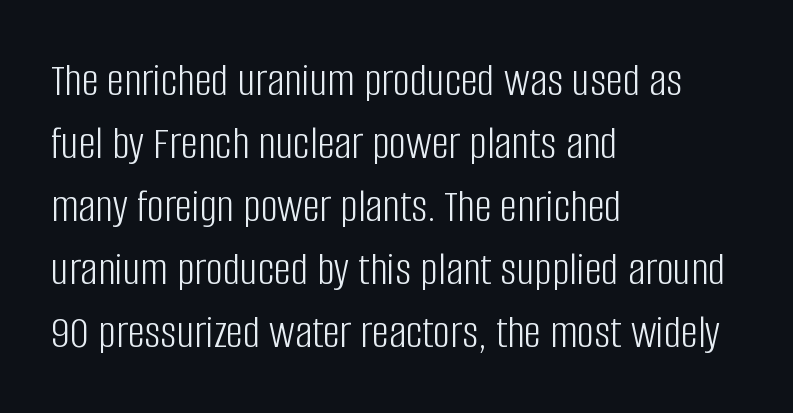
Weight: regular or lighter. The compositor pushed each line to the left boundary. Between one letter and the next there's only the usual sliver of space. Ascenders rise straight up at ninety degrees. You could not count columns in this text — the font is proportionally spaced. This is sans-serif lettering, the kind often seen on screens and signage.
